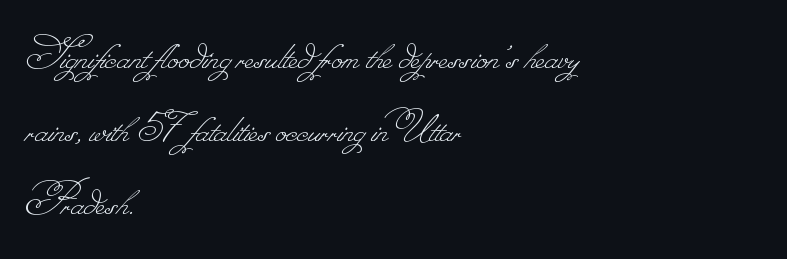
{"bold": "no", "weight": "thin", "width": "normal", "stroke_contrast": "low", "monospaced": "no", "underline": "no", "align": "left", "line_spacing": "normal", "line_spacing_ratio": 1.46, "letter_spacing": "normal", "letter_spacing_em": 0.0, "glyph_px": 50}
